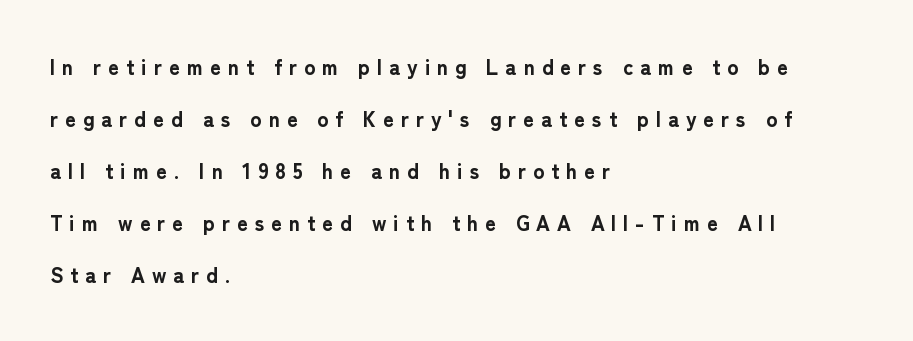
Pretty heavy lettering here — definitely bold. Glance below the letters and you will spot only blank space. The leading is generous, giving the passage an open texture. Characters follow at a spacing far wider than the type designer built in. Italic: no, the glyphs are upright roman. These lines are set flush left with a ragged right edge.
